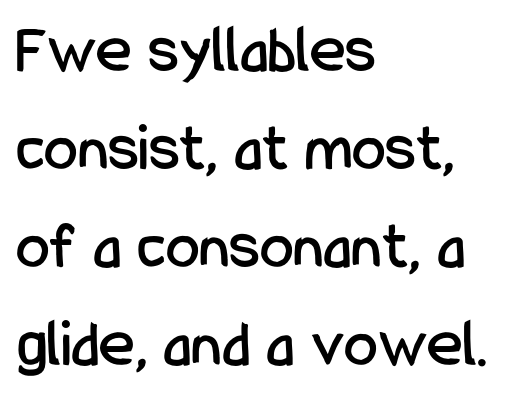
Q: Is the text italic (slanted)? A: No, it is upright.
Q: Is the typeface a serif or a sans-serif typeface? A: Sans-serif.
Q: Is the text underlined? A: No.
Q: How is the paragraph aligned? A: Left-aligned.
Q: Is the spacing between letters normal or unusually wide? A: Normal.
Q: Is the spacing between lines tight, normal or loose? A: Normal.
Q: Width (condensed, normal, or wide)? A: Condensed.
Q: Stroke contrast? A: Low.
Q: x-height? A: Medium.
Q: Monospaced? A: No.
